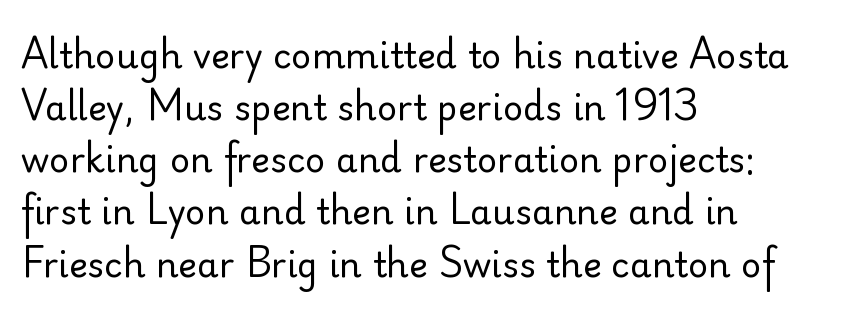
{"serif": "no", "italic": "no", "bold": "no", "weight": "regular", "width": "normal", "stroke_contrast": "low", "x_height": "small", "monospaced": "no", "underline": "no", "align": "left", "line_spacing": "normal", "line_spacing_ratio": 1.49, "letter_spacing": "normal", "letter_spacing_em": 0.0, "glyph_px": 35}
